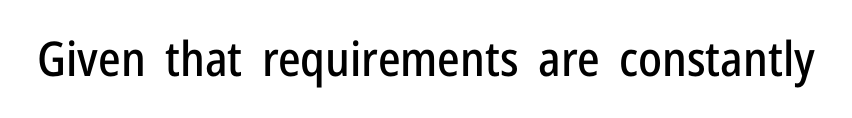
{"serif": "no", "italic": "no", "width": "condensed", "stroke_contrast": "low", "x_height": "medium", "monospaced": "no", "underline": "no", "letter_spacing": "normal", "letter_spacing_em": 0.0, "glyph_px": 48}
